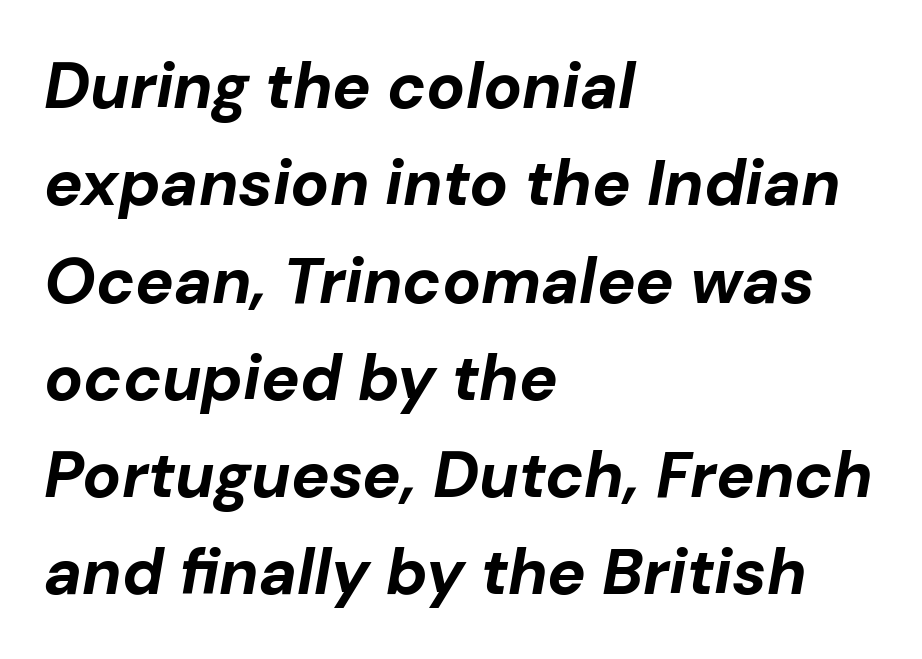
Q: Is the text bold? A: Yes.
Q: Is the text italic (slanted)? A: Yes, it leans right by about 10 degrees.
Q: Is the text underlined? A: No.
Q: How is the paragraph aligned? A: Left-aligned.
Q: Is the spacing between letters normal or unusually wide? A: Normal.
Q: Is the spacing between lines tight, normal or loose? A: Normal.
Q: Width (condensed, normal, or wide)? A: Normal.
Q: Stroke contrast? A: Low.
Q: x-height? A: Medium.
Q: Monospaced? A: No.
